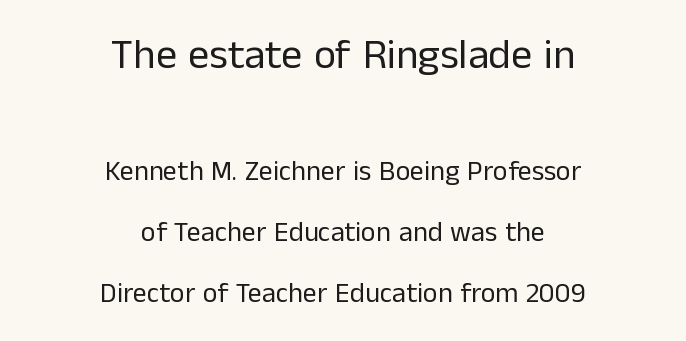
{"serif": "no", "italic": "no", "bold": "no", "weight": "regular", "width": "normal", "stroke_contrast": "low", "x_height": "medium", "monospaced": "no", "underline": "no", "align": "center", "line_spacing": "loose", "line_spacing_ratio": 2.19, "letter_spacing": "normal", "letter_spacing_em": 0.0, "larger_block": "first", "size_ratio": 1.5, "glyph_px": 42}
